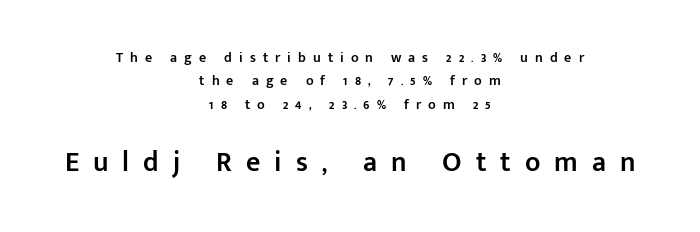
Q: Is the text bold? A: Semi-bold.
Q: Is the text italic (slanted)? A: No, it is upright.
Q: Is the typeface a serif or a sans-serif typeface? A: Sans-serif.
Q: Is the text underlined? A: No.
Q: How is the paragraph aligned? A: Centered.
Q: Is the spacing between letters normal or unusually wide? A: Unusually wide.
Q: Is the spacing between lines tight, normal or loose? A: Normal.
Q: Which block of text is set in a larger size, the first (top) or the second (bottom)? A: The second (bottom) one.
Q: Width (condensed, normal, or wide)? A: Normal.
Q: Stroke contrast? A: Low.
Q: x-height? A: Medium.
Q: Monospaced? A: No.
